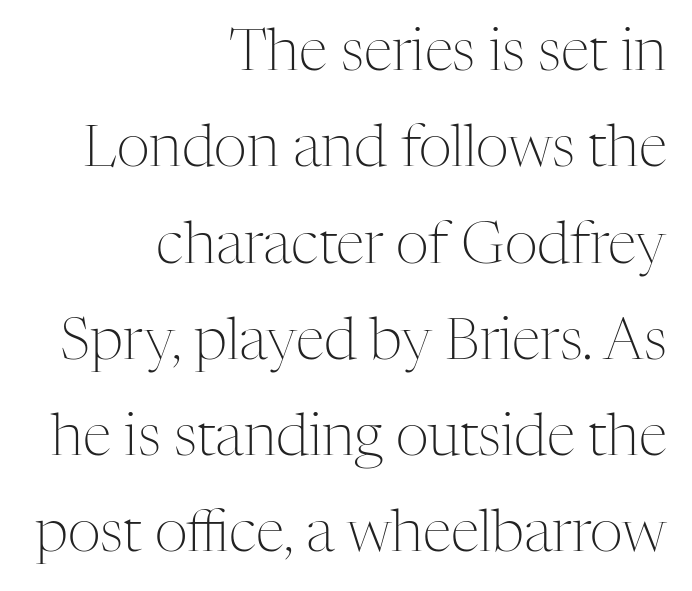
The image shows 58 px light serif type, upright; set right-aligned, normal line spacing (1.66x), normal letter spacing, not underlined; medium stroke contrast and a medium x-height.
